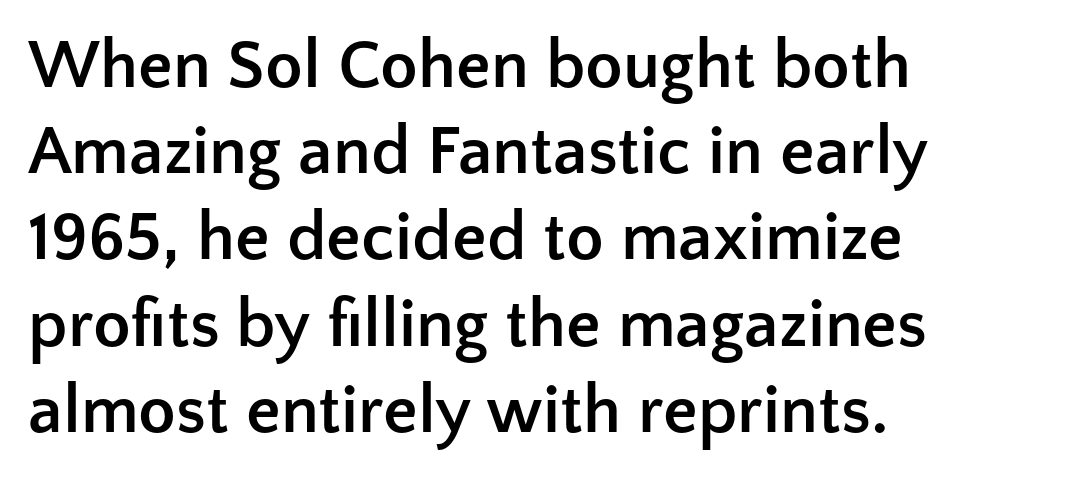
Q: Is the text bold? A: Yes.
Q: Is the text italic (slanted)? A: No, it is upright.
Q: Is the typeface a serif or a sans-serif typeface? A: Sans-serif.
Q: Is the text underlined? A: No.
Q: How is the paragraph aligned? A: Left-aligned.
Q: Is the spacing between letters normal or unusually wide? A: Normal.
Q: Is the spacing between lines tight, normal or loose? A: Normal.
Q: Width (condensed, normal, or wide)? A: Normal.
Q: Stroke contrast? A: Low.
Q: x-height? A: Medium.
Q: Monospaced? A: No.
